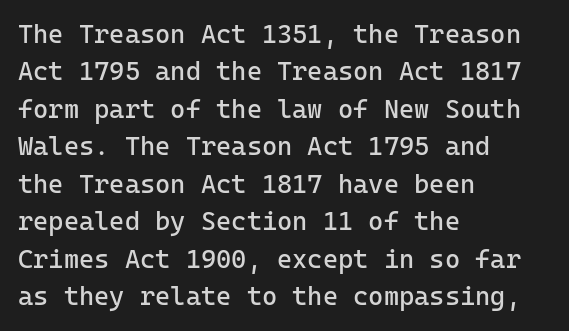
{"italic": "no", "bold": "no", "underline": "no", "align": "left", "line_spacing": "normal", "line_spacing_ratio": 1.44, "letter_spacing": "normal", "letter_spacing_em": 0.0, "glyph_px": 26}
